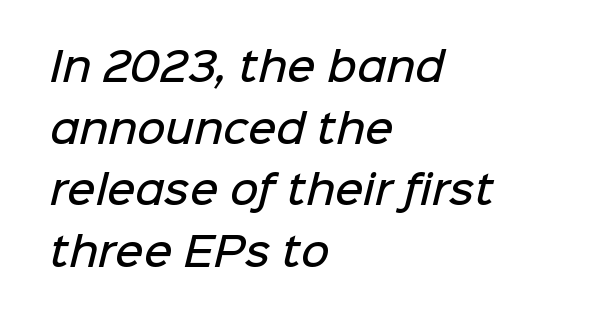
{"serif": "no", "bold": "semi", "weight": "semibold", "width": "normal", "stroke_contrast": "low", "x_height": "medium", "monospaced": "no", "underline": "no", "align": "left", "line_spacing": "normal", "line_spacing_ratio": 1.58, "letter_spacing": "normal", "letter_spacing_em": 0.0, "glyph_px": 39}
